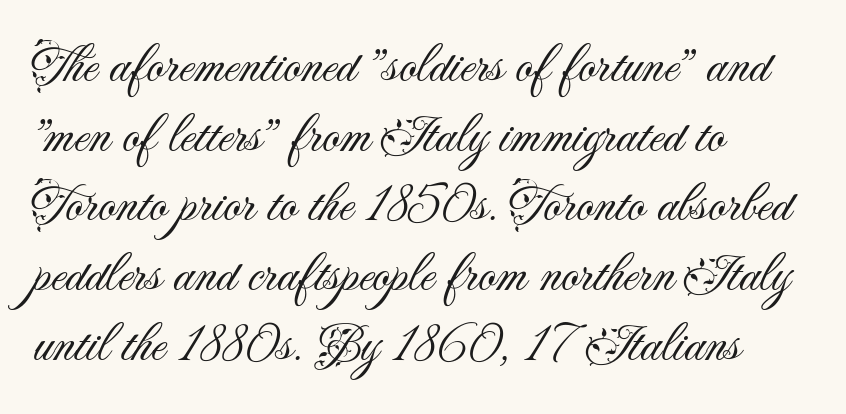
Q: Is the text bold? A: No.
Q: Is the text italic (slanted)? A: Yes.
Q: Is the typeface a serif or a sans-serif typeface? A: Sans-serif.
Q: Is the text underlined? A: No.
Q: How is the paragraph aligned? A: Left-aligned.
Q: Is the spacing between letters normal or unusually wide? A: Normal.
Q: Is the spacing between lines tight, normal or loose? A: Normal.
Q: Width (condensed, normal, or wide)? A: Normal.
Q: Stroke contrast? A: Medium.
Q: x-height? A: Small.
Q: Monospaced? A: No.
